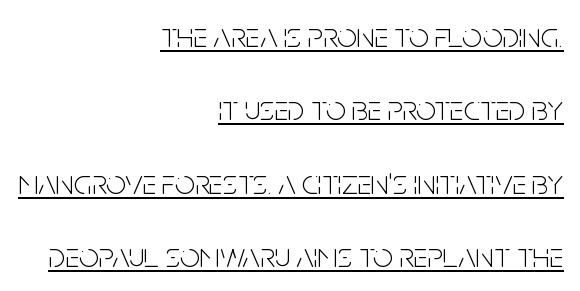
The image shows 35 px light, condensed sans-serif type, upright; set right-aligned, loose line spacing (2.1x), normal letter spacing, underlined; low stroke contrast and a large x-height.
